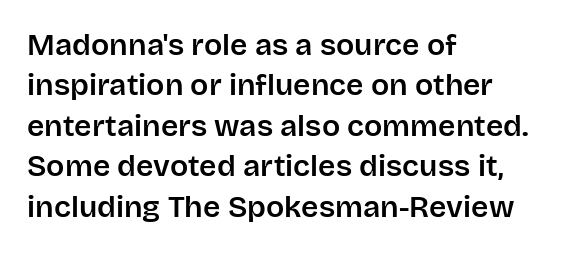
Q: Is the text italic (slanted)? A: No, it is upright.
Q: Is the typeface a serif or a sans-serif typeface? A: Sans-serif.
Q: Is the text underlined? A: No.
Q: How is the paragraph aligned? A: Left-aligned.
Q: Is the spacing between letters normal or unusually wide? A: Normal.
Q: Is the spacing between lines tight, normal or loose? A: Normal.
Q: Width (condensed, normal, or wide)? A: Normal.
Q: Stroke contrast? A: Low.
Q: x-height? A: Large.
Q: Monospaced? A: No.
